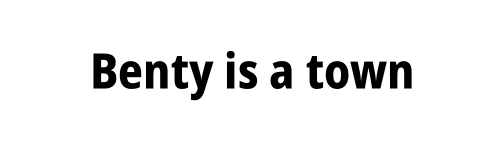
The image shows 49 px bold, condensed sans-serif type, upright; set normal letter spacing, not underlined; low stroke contrast and a large x-height.
